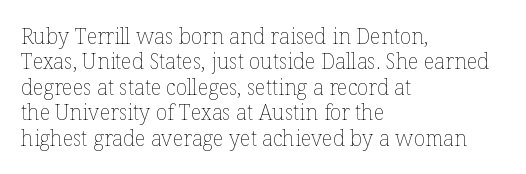
A bare baseline throughout the passage. Line beginnings align vertically; line endings do not. This sample uses plain, unmodified letter spacing. Posture: straight, roman, zero tilt. Is this a heavy cut? Hardly; it is regular or lighter.
